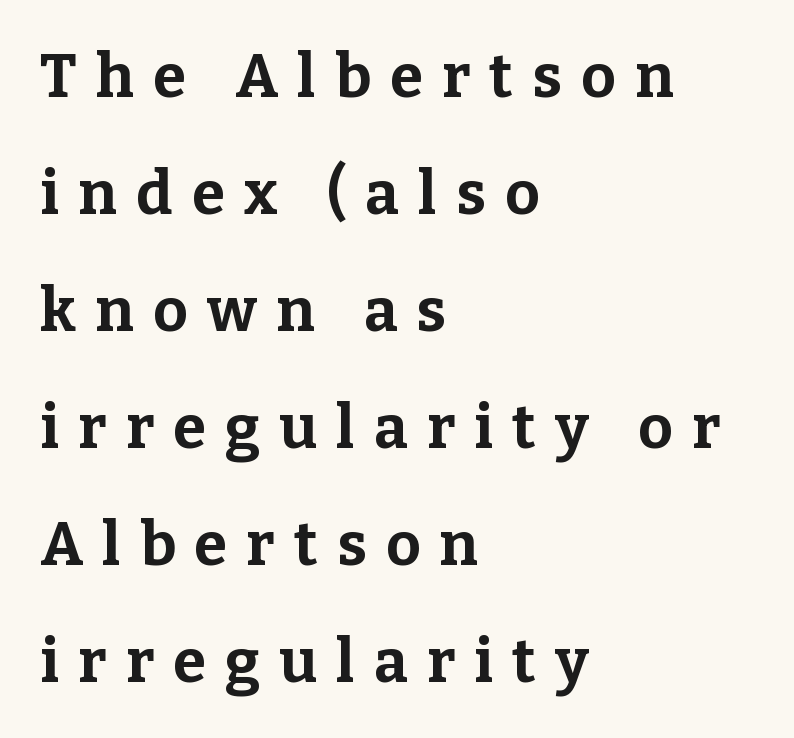
Emphasis by weight is at full strength: bold. If you measured baseline to baseline, you'd find a long distance. The face used here is proportionally spaced, like ordinary book or web type. The face used here is rendered with a markedly widened letterfit. Are there feet on the stems? There are — it's a serif. Type without underlining.
